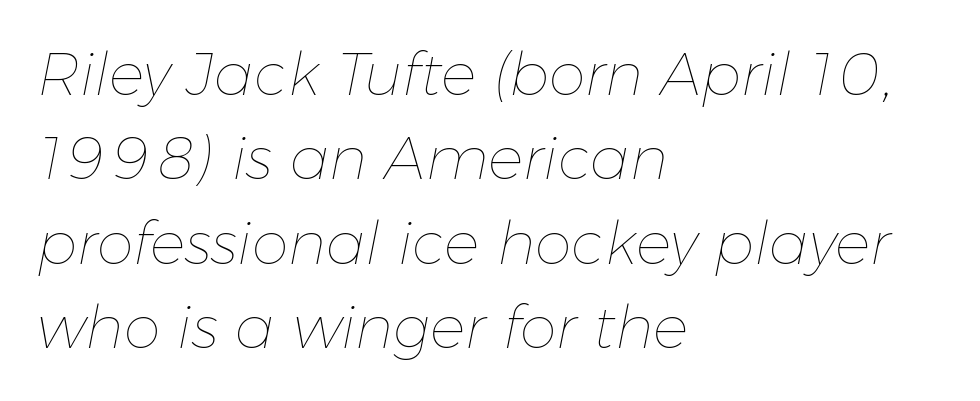
Q: Is the text bold? A: No.
Q: Is the text italic (slanted)? A: Yes, it leans right by about 11 degrees.
Q: Is the text underlined? A: No.
Q: How is the paragraph aligned? A: Left-aligned.
Q: Is the spacing between letters normal or unusually wide? A: Normal.
Q: Is the spacing between lines tight, normal or loose? A: Normal.
Q: Width (condensed, normal, or wide)? A: Normal.
Q: Stroke contrast? A: Low.
Q: x-height? A: Medium.
Q: Monospaced? A: No.
